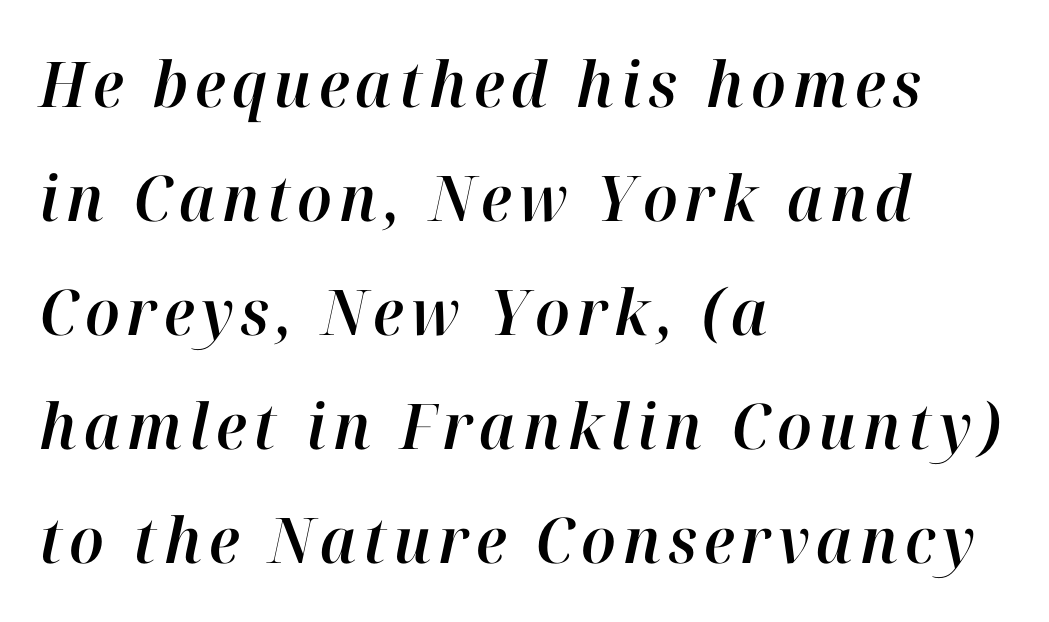
Q: Is the text italic (slanted)? A: Yes, it leans right by about 12 degrees.
Q: Is the text underlined? A: No.
Q: How is the paragraph aligned? A: Left-aligned.
Q: Width (condensed, normal, or wide)? A: Normal.
Q: Stroke contrast? A: High.
Q: x-height? A: Medium.
Q: Monospaced? A: No.
